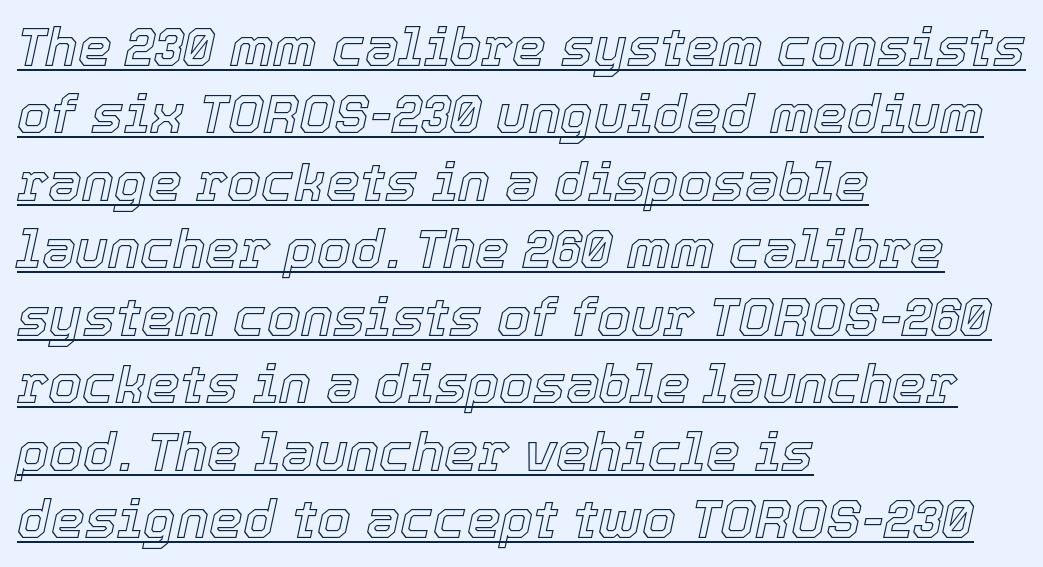
{"italic": "yes", "lean": "right", "slant_degrees": 12, "width": "normal", "x_height": "medium", "monospaced": "no", "underline": "yes", "align": "left", "line_spacing": "normal", "line_spacing_ratio": 1.25, "letter_spacing": "normal", "letter_spacing_em": 0.0, "glyph_px": 54}
